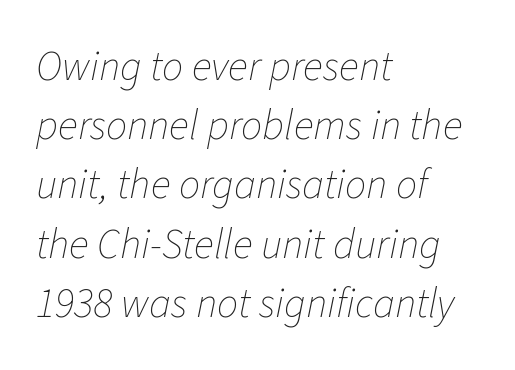
Q: Is the text bold? A: No.
Q: Is the text italic (slanted)? A: Yes, it leans right by about 11 degrees.
Q: Is the text underlined? A: No.
Q: How is the paragraph aligned? A: Left-aligned.
Q: Is the spacing between letters normal or unusually wide? A: Normal.
Q: Is the spacing between lines tight, normal or loose? A: Normal.
Q: Width (condensed, normal, or wide)? A: Normal.
Q: Stroke contrast? A: Low.
Q: x-height? A: Medium.
Q: Monospaced? A: No.
